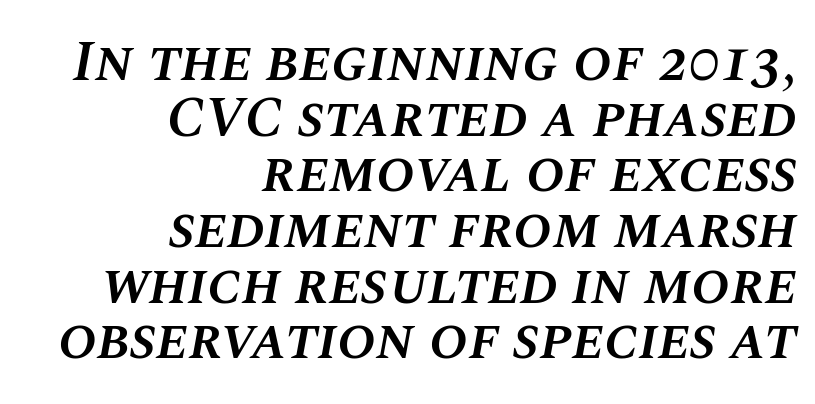
{"italic": "yes", "lean": "right", "slant_degrees": 10, "bold": "semi", "weight": "semibold", "width": "normal", "stroke_contrast": "medium", "x_height": "large", "monospaced": "no", "underline": "no", "align": "right", "line_spacing": "tight", "line_spacing_ratio": 0.96, "letter_spacing": "normal", "letter_spacing_em": 0.0, "glyph_px": 58}
